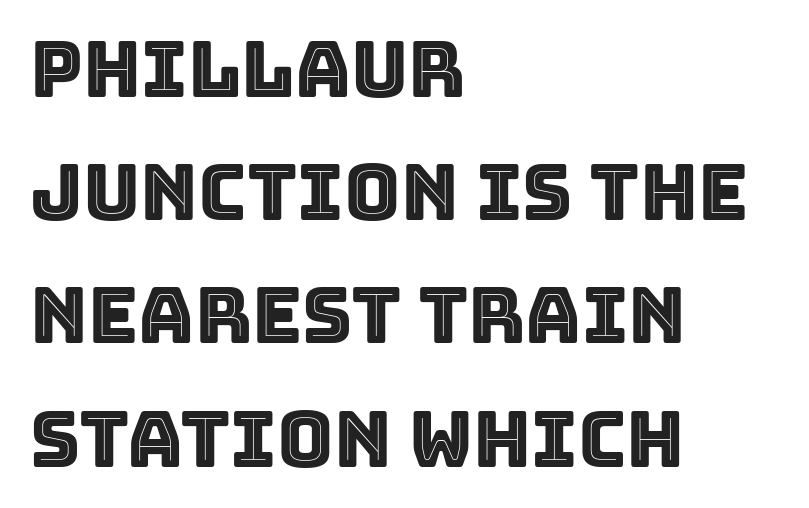
The letters advance in unequal steps, a hallmark of proportional type. The typesetter chose a ragged-right arrangement here. Vertical strokes here are truly vertical. Look at the tracking — it's just the regular setting, nothing added. The specimen omits any rule beneath the text block's lines.
